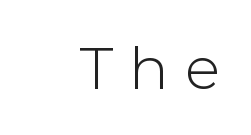
The image shows 59 px light sans-serif type, upright; set right-aligned, unusually wide letter spacing (+0.28 em), not underlined; a medium x-height.
